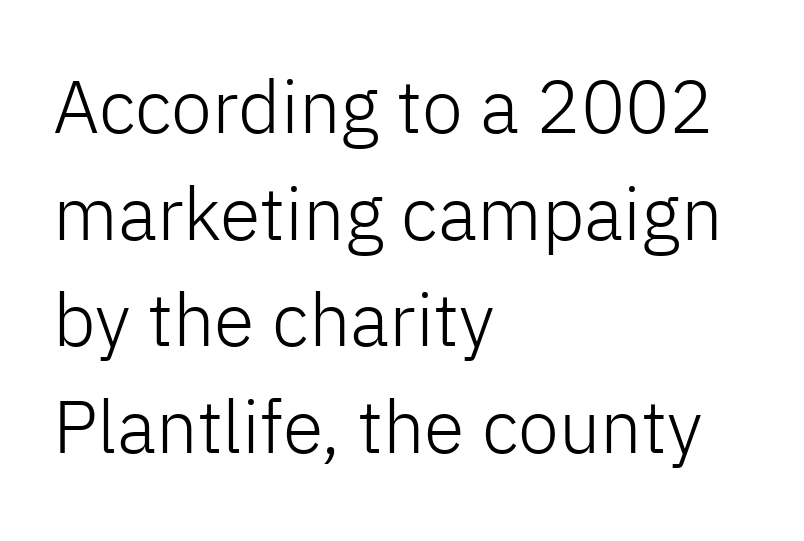
{"serif": "no", "italic": "no", "bold": "no", "weight": "light", "width": "normal", "stroke_contrast": "low", "x_height": "medium", "monospaced": "no", "underline": "no", "align": "left", "line_spacing": "normal", "line_spacing_ratio": 1.44, "letter_spacing": "normal", "letter_spacing_em": 0.0, "glyph_px": 74}
